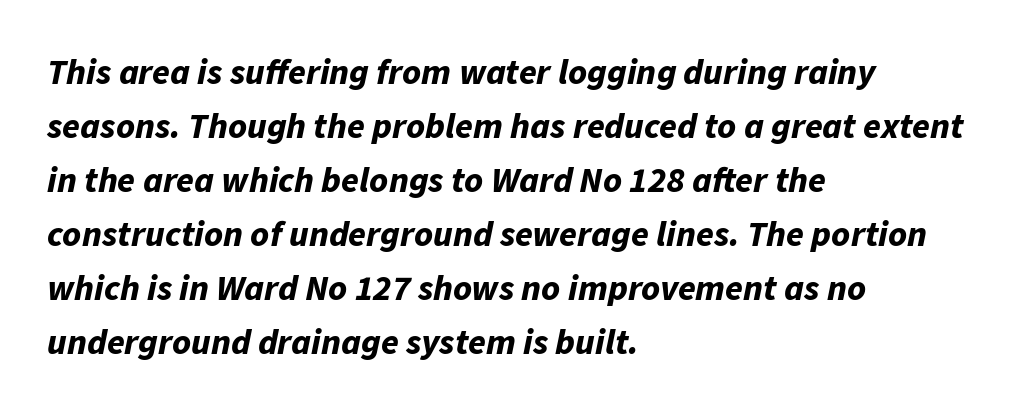
The image shows 36 px bold type, italic (leaning right); set left-aligned, normal line spacing (1.5x), normal letter spacing, not underlined; low stroke contrast and a medium x-height.
